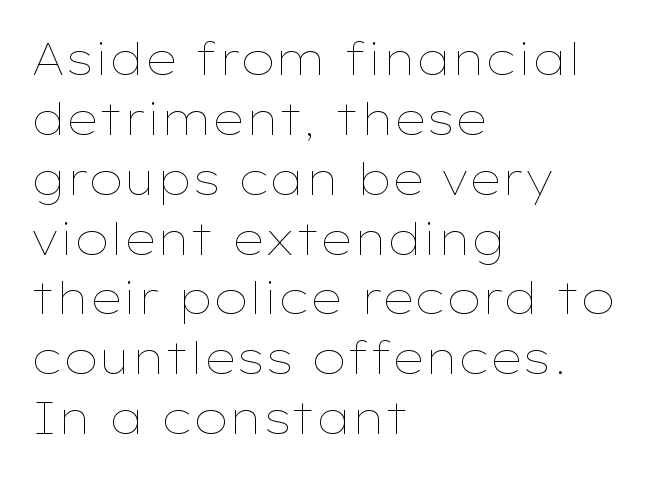
The face looks like a standard text weight, possibly lighter. Baseline-to-baseline distance is the conventional proportion of letter height. Italic: no, the glyphs are upright roman. Type without underlining. Think of a printed novel: that variable character pitch is what you see here.
